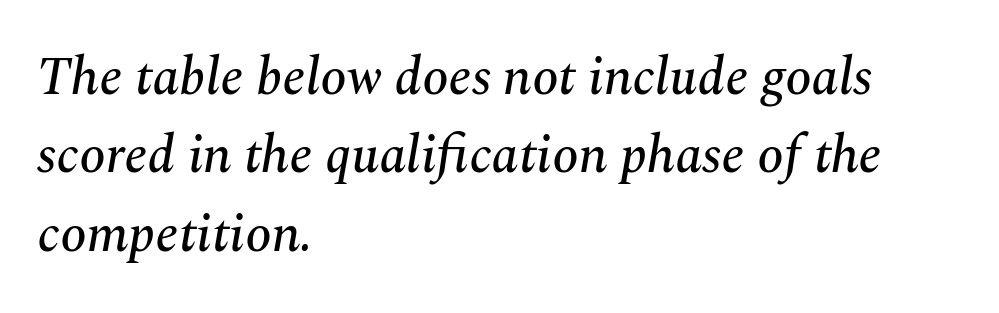
Notice how the passage keeps a crisp vertical edge on the left only. Observe the ordinary spacing: letters are neighbours, not strangers. Italic: yes, the glyphs are oblique. Beneath every word, the page is bare. One glance says typical: line gaps are just what's usual.
